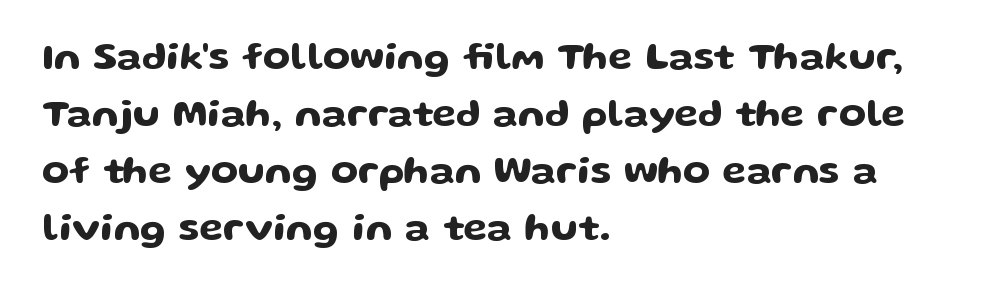
{"serif": "no", "italic": "no", "width": "wide", "stroke_contrast": "low", "x_height": "medium", "monospaced": "no", "underline": "no", "align": "left", "line_spacing": "normal", "line_spacing_ratio": 1.46, "letter_spacing": "normal", "letter_spacing_em": 0.0, "glyph_px": 39}
